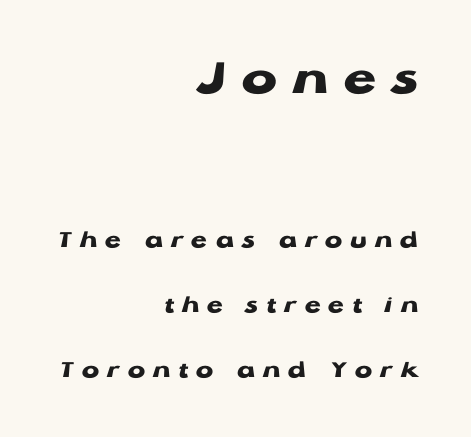
The image shows 53 px heavy, wide sans-serif type, upright; set right-aligned, loose line spacing (2.49x), unusually wide letter spacing (+0.3 em), not underlined; the first (top) block is 2.04x larger; low stroke contrast and a medium x-height.
